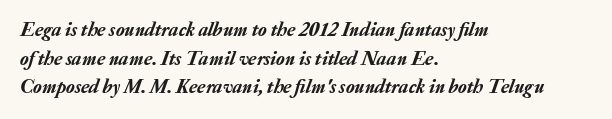
The image shows 20 px text type, italic (leaning right); set left-aligned, normal line spacing (1.43x), normal letter spacing, not underlined.
